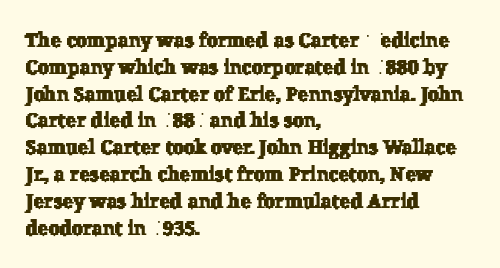
Summary of vertical rhythm: regular, with standard interline spacing. Descender tails drop into unmarked territory. The horizontal fit of the characters is conventional and even. Leftover space on each line is placed entirely after the last word.
